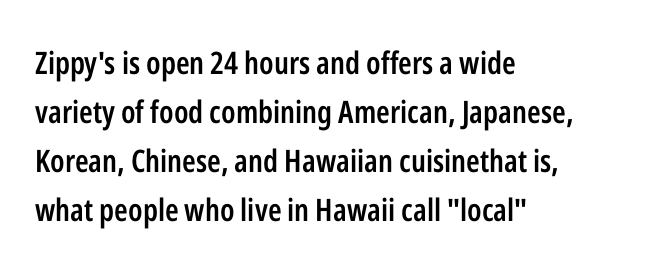
The image shows 31 px semibold, condensed sans-serif type, upright; set left-aligned, normal line spacing (1.58x), normal letter spacing, not underlined; low stroke contrast and a medium x-height.
